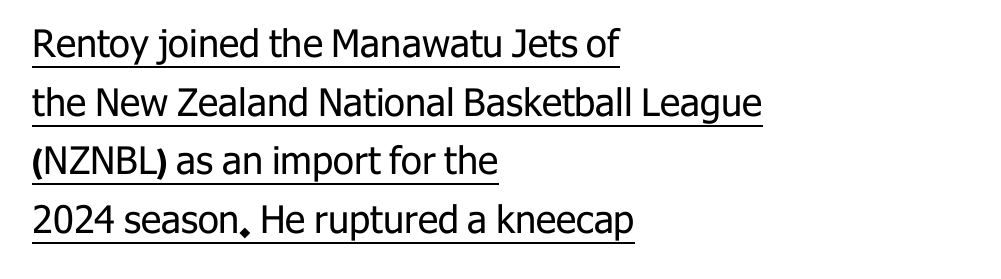
The image shows 38 px regular-weight sans-serif type, upright; set left-aligned, normal line spacing (1.54x), normal letter spacing, underlined; low stroke contrast and a medium x-height.
